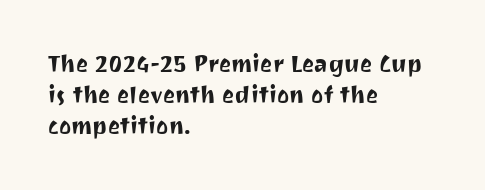
The image shows 23 px text type, upright; set left-aligned, normal line spacing (1.34x), normal letter spacing, not underlined.
